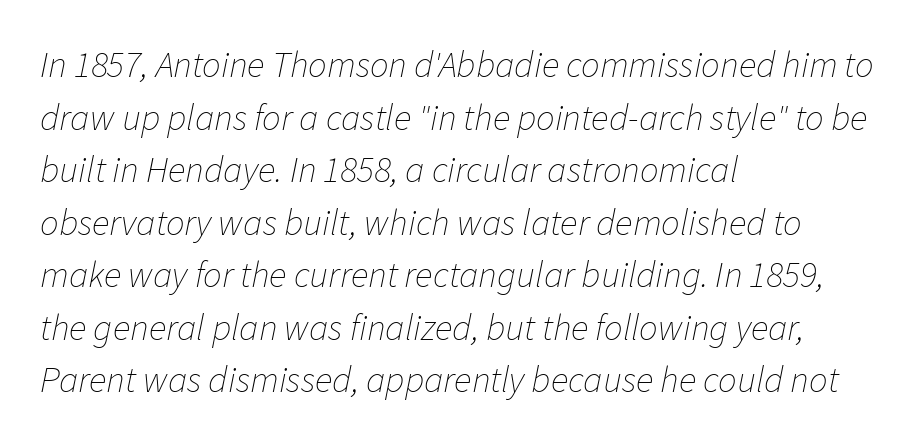
{"italic": "yes", "lean": "right", "slant_degrees": 11, "bold": "no", "weight": "thin", "width": "normal", "stroke_contrast": "low", "x_height": "medium", "monospaced": "no", "underline": "no", "align": "left", "line_spacing": "normal", "line_spacing_ratio": 1.42, "letter_spacing": "normal", "letter_spacing_em": 0.0, "glyph_px": 37}
